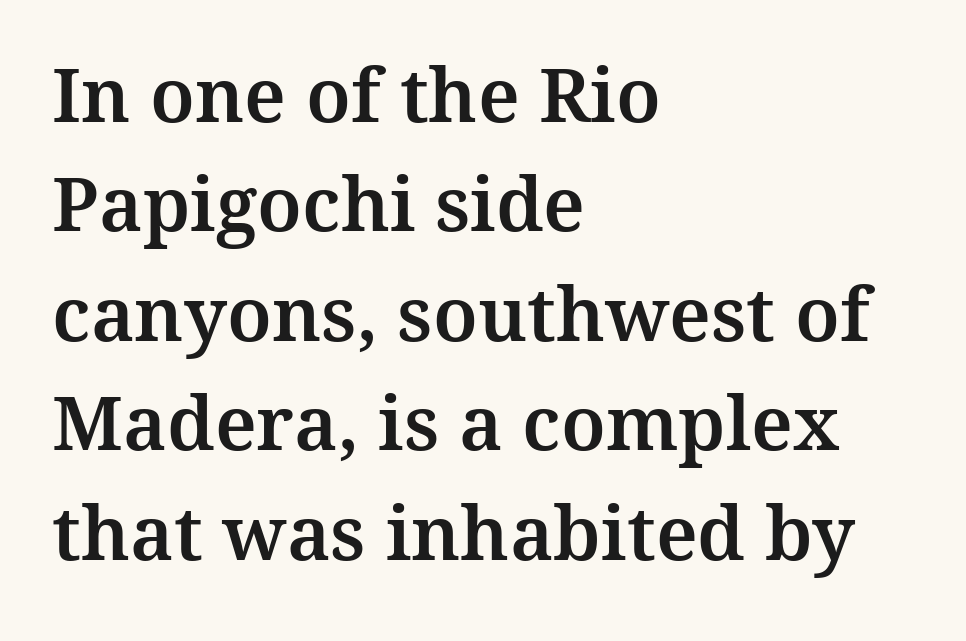
Quick note: interline space is typical. Is this a fixed-width face? No — the glyphs have proportional, varying widths. Tall strokes in this sample are plumb rather than angled. Small tapered or slab feet sit at the stroke ends, so this counts as serif. No word sits above an underline.
